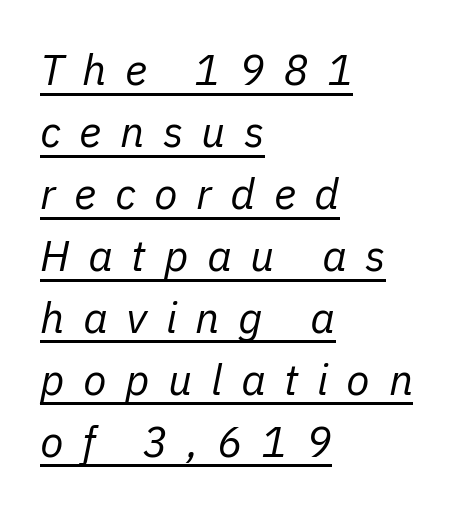
Q: Is the text bold? A: No.
Q: Is the text italic (slanted)? A: Yes, it leans right by about 11 degrees.
Q: Is the text underlined? A: Yes.
Q: How is the paragraph aligned? A: Left-aligned.
Q: Is the spacing between letters normal or unusually wide? A: Unusually wide.
Q: Is the spacing between lines tight, normal or loose? A: Normal.
Q: Width (condensed, normal, or wide)? A: Normal.
Q: Stroke contrast? A: Low.
Q: x-height? A: Medium.
Q: Monospaced? A: No.
